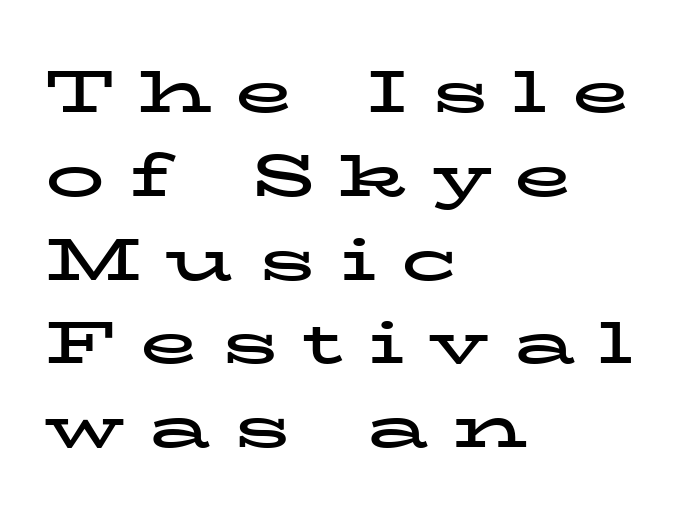
{"serif": "yes", "italic": "no", "bold": "yes", "weight": "bold", "width": "wide", "stroke_contrast": "low", "x_height": "medium", "monospaced": "no", "underline": "no", "align": "left", "line_spacing": "normal", "line_spacing_ratio": 1.42, "letter_spacing": "wide", "letter_spacing_em": 0.41, "glyph_px": 59}
